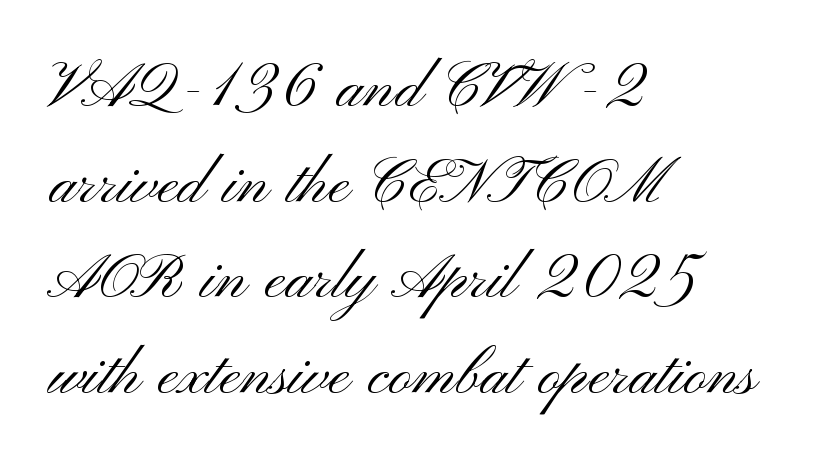
The image shows 79 px light, wide sans-serif type; set left-aligned, line spacing 1.21x, normal letter spacing, not underlined; medium stroke contrast and a small x-height.
